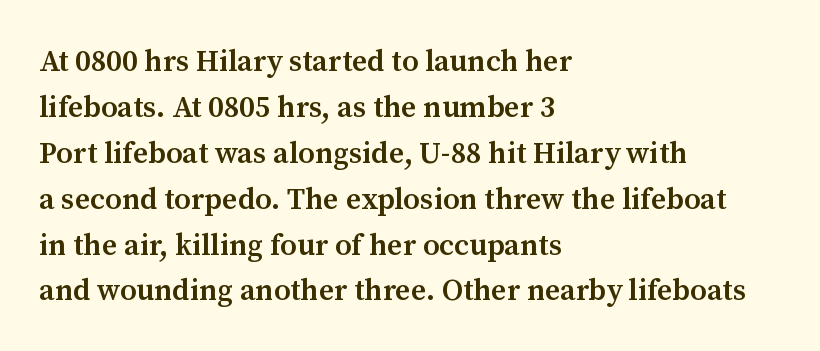
The image shows 30 px semibold serif type, upright; set left-aligned, normal line spacing (1.53x), normal letter spacing, not underlined; medium stroke contrast and a medium x-height.
